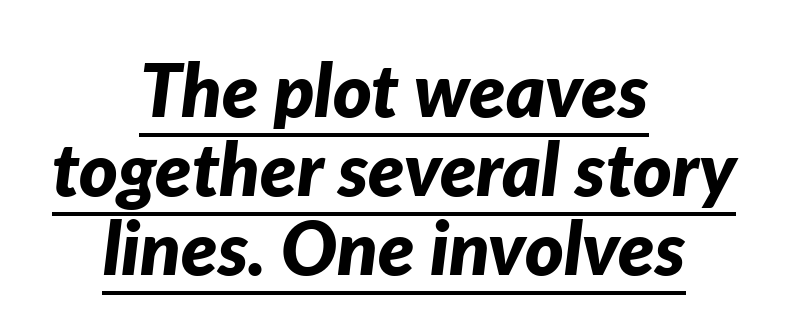
{"italic": "yes", "lean": "right", "slant_degrees": 7, "bold": "yes", "weight": "bold", "width": "normal", "stroke_contrast": "low", "x_height": "medium", "monospaced": "no", "underline": "yes", "align": "center", "line_spacing": "tight", "line_spacing_ratio": 1.07, "letter_spacing": "normal", "letter_spacing_em": 0.0, "glyph_px": 74}
